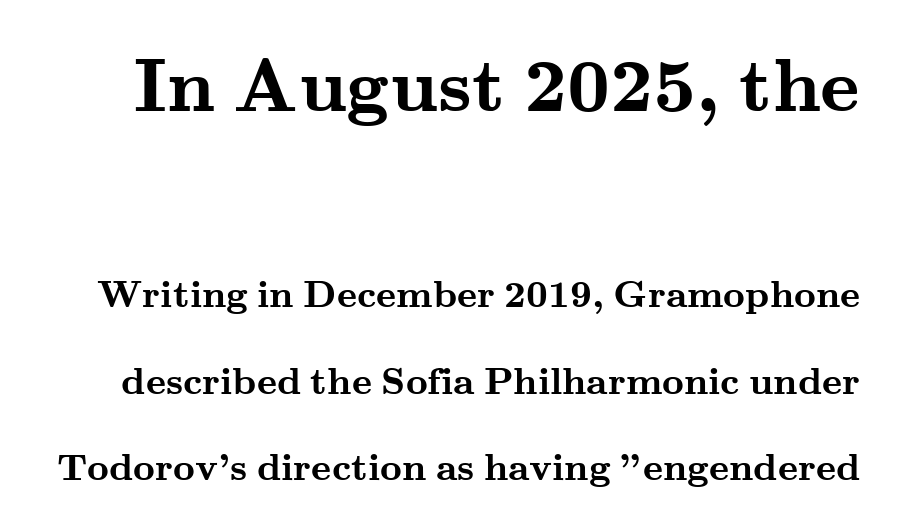
Look at the glyph heights: the upper group is clearly the bigger setting. The area under the type is left untouched. Character widths vary here, with narrow letters taking less room than wide ones. Tall strokes in this sample are plumb rather than angled. The face used here is seriffed, in the tradition of book romans.
